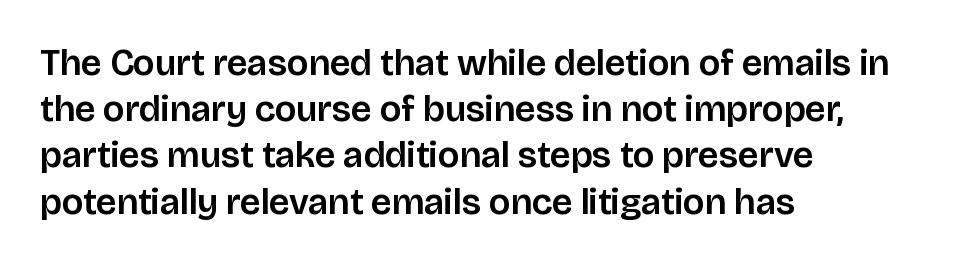
The strip under each line holds only bare page. A typesetter would call this proportional, since set widths differ per character. No feet cap the strokes, marking this as sans-serif type. The text block is weighted toward the left margin, trailing off unevenly rightward. Tracking here is standard; glyphs follow each other at the usual distance. Baseline-to-baseline distance is the conventional proportion of letter height.
